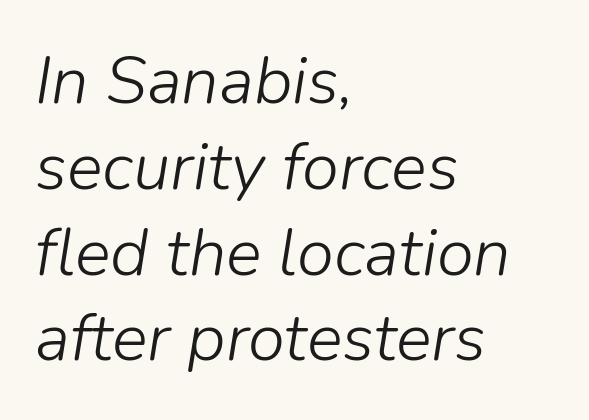
{"italic": "yes", "lean": "right", "slant_degrees": 9, "bold": "no", "weight": "light", "width": "normal", "stroke_contrast": "low", "x_height": "medium", "monospaced": "no", "underline": "no", "align": "left", "line_spacing": "normal", "line_spacing_ratio": 1.28, "letter_spacing": "normal", "letter_spacing_em": 0.0, "glyph_px": 67}
